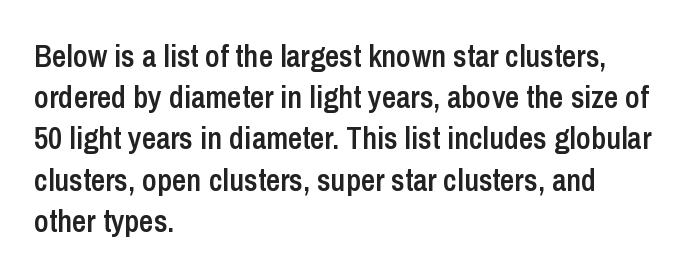
Q: Is the text bold? A: Semi-bold.
Q: Is the text italic (slanted)? A: No, it is upright.
Q: Is the typeface a serif or a sans-serif typeface? A: Sans-serif.
Q: Is the text underlined? A: No.
Q: How is the paragraph aligned? A: Left-aligned.
Q: Is the spacing between letters normal or unusually wide? A: Normal.
Q: Is the spacing between lines tight, normal or loose? A: Normal.
Q: Width (condensed, normal, or wide)? A: Condensed.
Q: Stroke contrast? A: Low.
Q: x-height? A: Medium.
Q: Monospaced? A: No.
